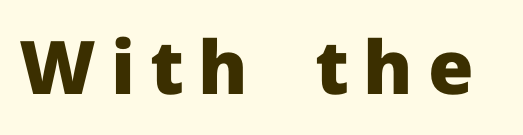
{"serif": "no", "italic": "no", "bold": "yes", "weight": "heavy", "width": "normal", "stroke_contrast": "low", "x_height": "medium", "monospaced": "no", "underline": "no", "letter_spacing": "wide", "letter_spacing_em": 0.2, "glyph_px": 74}
